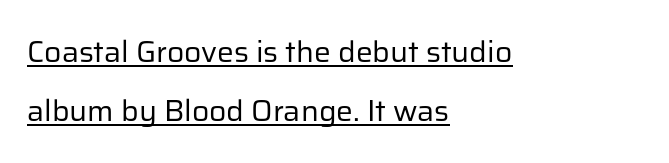
The image shows 30 px regular-weight sans-serif type, upright; set left-aligned, loose line spacing (1.98x), normal letter spacing, underlined; low stroke contrast and a medium x-height.
